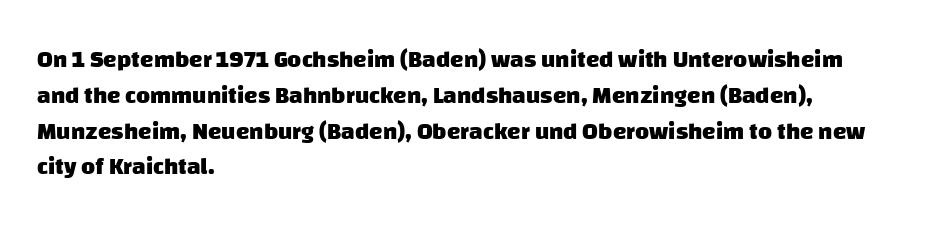
The image shows 24 px bold type; set left-aligned, normal line spacing (1.49x), normal letter spacing, not underlined.
